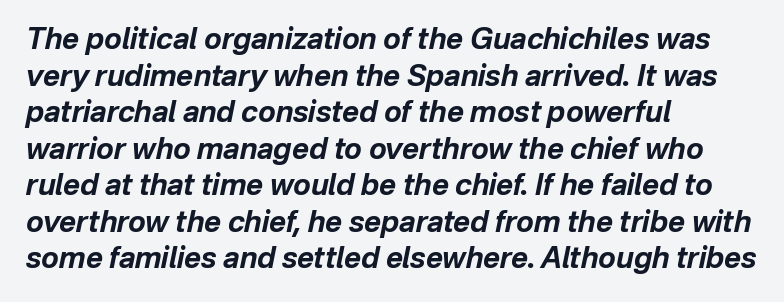
The image shows 29 px bold type, italic (leaning right); set left-aligned, normal line spacing (1.26x), normal letter spacing, not underlined; low stroke contrast and a medium x-height.
